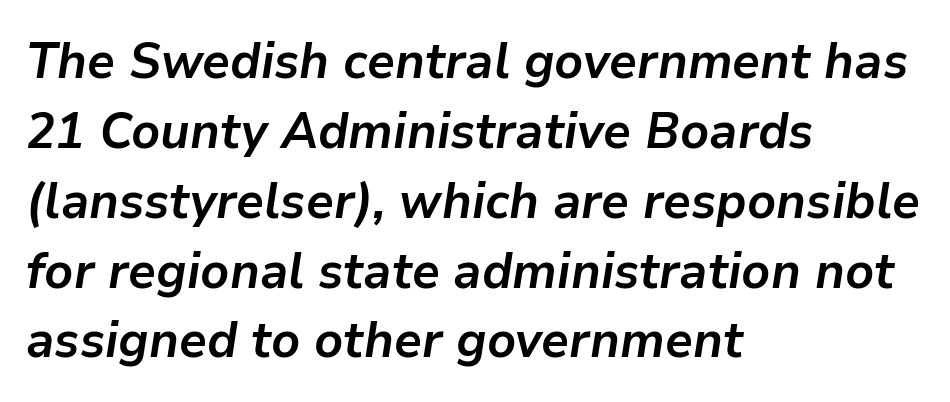
{"italic": "yes", "lean": "right", "slant_degrees": 9, "bold": "yes", "weight": "semibold", "width": "normal", "stroke_contrast": "low", "x_height": "medium", "monospaced": "no", "underline": "no", "align": "left", "line_spacing": "normal", "line_spacing_ratio": 1.37, "letter_spacing": "normal", "letter_spacing_em": 0.0, "glyph_px": 51}
